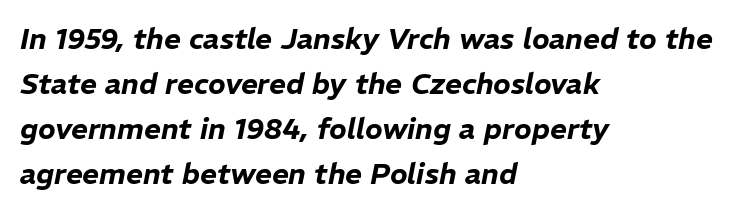
Q: Is the text italic (slanted)? A: Yes, it leans right by about 11 degrees.
Q: Is the text underlined? A: No.
Q: How is the paragraph aligned? A: Left-aligned.
Q: Is the spacing between letters normal or unusually wide? A: Normal.
Q: Is the spacing between lines tight, normal or loose? A: Normal.
Q: Width (condensed, normal, or wide)? A: Normal.
Q: Stroke contrast? A: Low.
Q: x-height? A: Medium.
Q: Monospaced? A: No.
